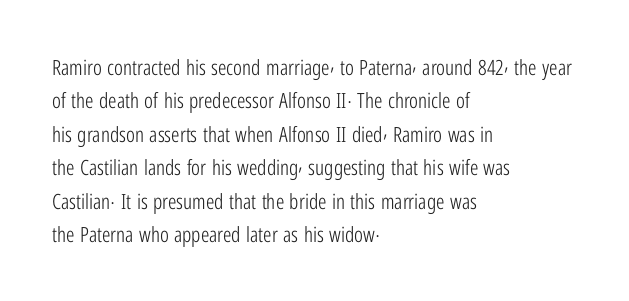
The image shows 21 px text type, upright; set left-aligned, normal line spacing (1.59x), normal letter spacing, not underlined.
